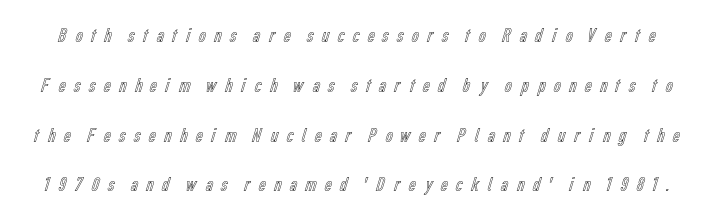
{"underline": "no", "line_spacing": "loose", "line_spacing_ratio": 2.49, "letter_spacing": "wide", "letter_spacing_em": 0.31, "glyph_px": 20}
